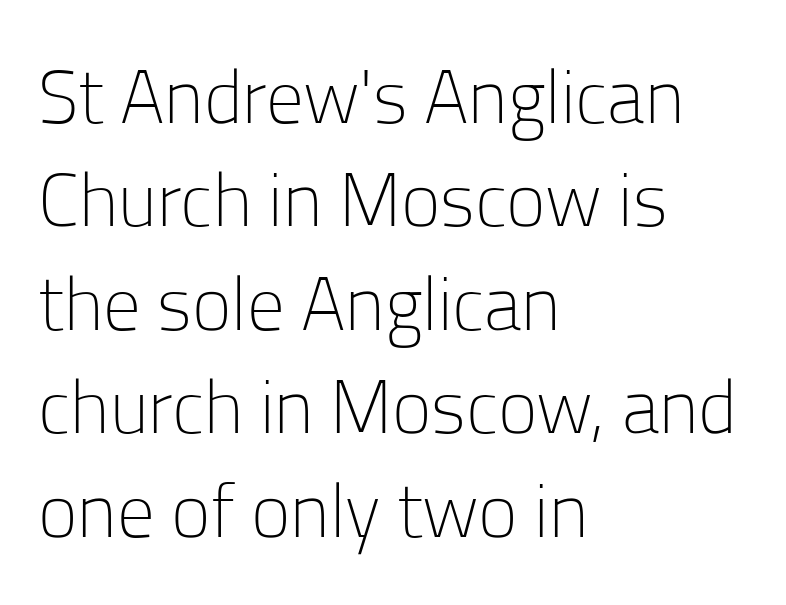
Each line starts at the same left margin while the right side varies. Letters rest on an invisible, unmarked baseline. Unlike italic type, these characters show no tilt at all. Nobody touched the tracking dial on this one. Varying glyph widths throughout — classic text-font behaviour.
